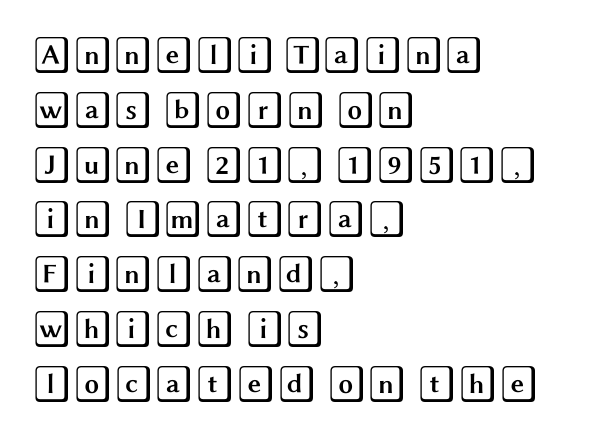
{"italic": "no", "width": "wide", "x_height": "large", "underline": "no", "align": "left", "line_spacing": "normal", "line_spacing_ratio": 1.48, "letter_spacing": "normal", "letter_spacing_em": 0.0, "glyph_px": 37}
